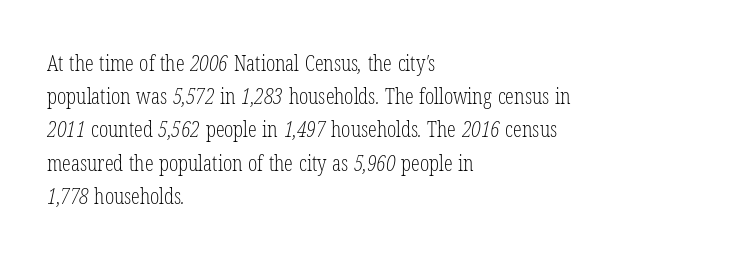
Q: Is the text bold? A: No.
Q: Is the text underlined? A: No.
Q: How is the paragraph aligned? A: Left-aligned.
Q: Is the spacing between letters normal or unusually wide? A: Normal.
Q: Is the spacing between lines tight, normal or loose? A: Normal.
